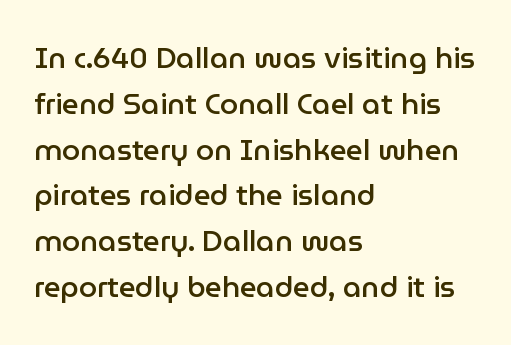
Each letter's strokes conclude bluntly, with no projecting serifs. The ragged edge is on the right, which tells us the setting is flush left. Each letter keeps its own natural width here, so spacing adapts to shape. The letters stand straight up with perfectly vertical stems. Quick note: interline space is typical.
